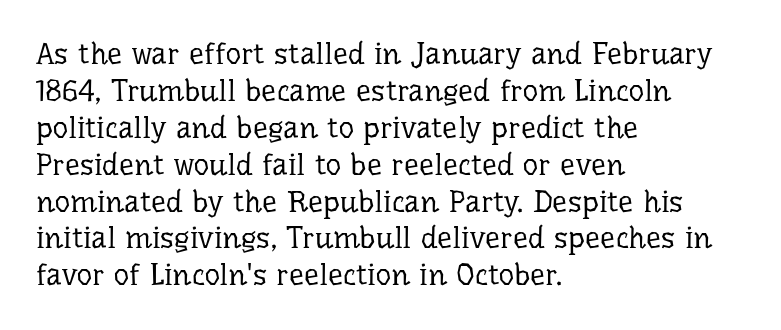
The image shows 30 px regular-weight serif type, upright; set left-aligned, line spacing 1.23x, normal letter spacing, not underlined; low stroke contrast and a medium x-height.
